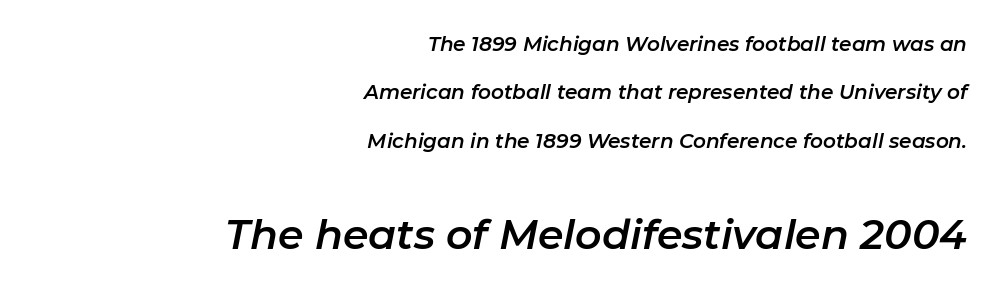
The image shows 41 px text type, italic (leaning right); set right-aligned, loose line spacing (2.42x), normal letter spacing, not underlined; the second (bottom) block is 2.05x larger; low stroke contrast and a medium x-height.
